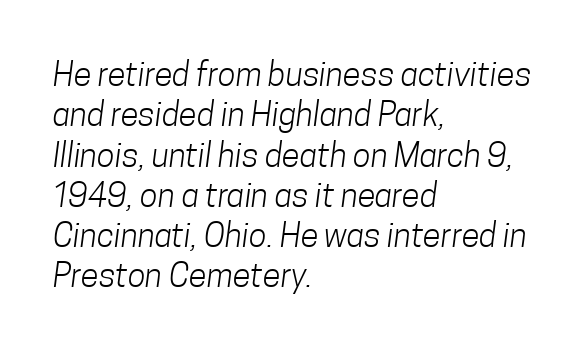
The image shows 33 px light, condensed sans-serif type; set left-aligned, line spacing 1.22x, normal letter spacing, not underlined; low stroke contrast and a medium x-height.
